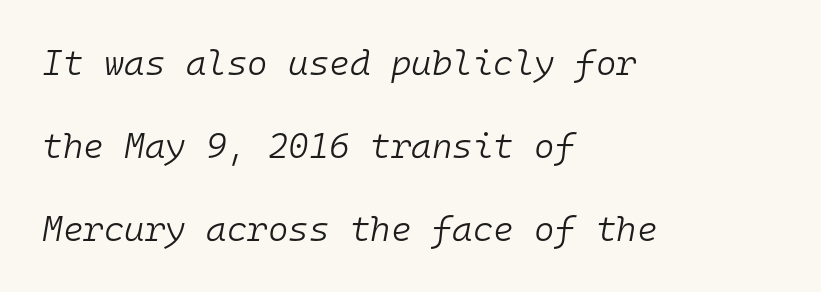
Q: Is the text bold? A: No.
Q: Is the text italic (slanted)? A: Yes, it leans right by about 10 degrees.
Q: Is the text underlined? A: No.
Q: How is the paragraph aligned? A: Left-aligned.
Q: Is the spacing between letters normal or unusually wide? A: Normal.
Q: Is the spacing between lines tight, normal or loose? A: Loose.
Q: Width (condensed, normal, or wide)? A: Normal.
Q: Stroke contrast? A: Low.
Q: x-height? A: Medium.
Q: Monospaced? A: Yes.
